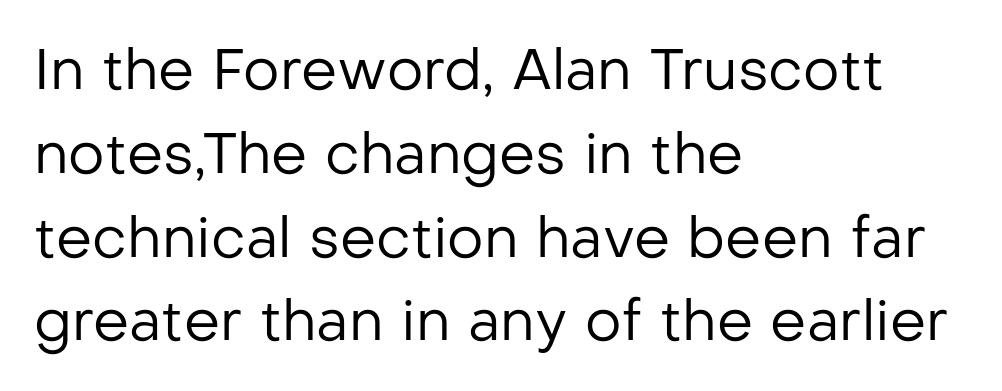
{"serif": "no", "italic": "no", "bold": "no", "weight": "regular", "width": "normal", "stroke_contrast": "low", "x_height": "medium", "monospaced": "no", "underline": "no", "align": "left", "line_spacing": "normal", "line_spacing_ratio": 1.47, "letter_spacing": "normal", "letter_spacing_em": 0.0, "glyph_px": 57}
